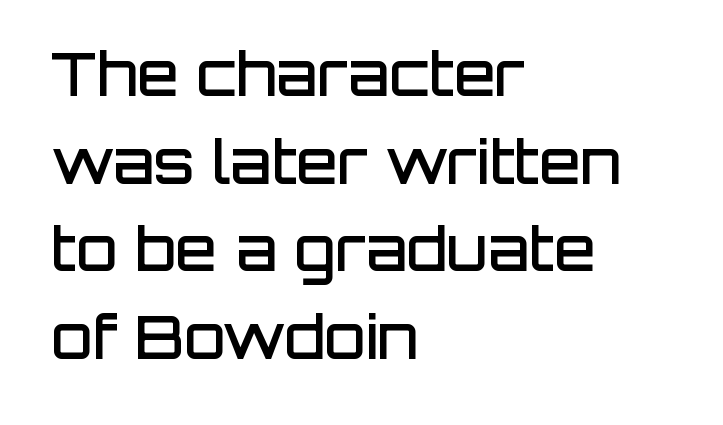
Q: Is the text bold? A: Semi-bold.
Q: Is the text italic (slanted)? A: No, it is upright.
Q: Is the typeface a serif or a sans-serif typeface? A: Sans-serif.
Q: Is the text underlined? A: No.
Q: How is the paragraph aligned? A: Left-aligned.
Q: Is the spacing between letters normal or unusually wide? A: Normal.
Q: Is the spacing between lines tight, normal or loose? A: Normal.
Q: Width (condensed, normal, or wide)? A: Normal.
Q: Stroke contrast? A: Low.
Q: x-height? A: Large.
Q: Monospaced? A: No.
